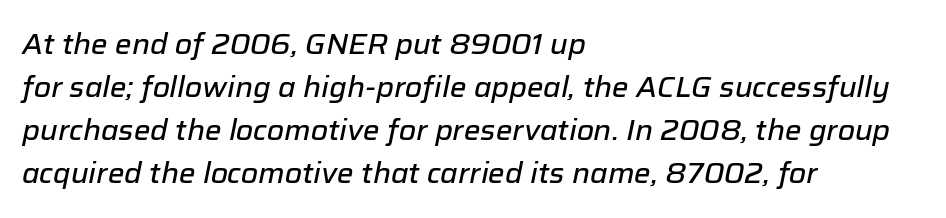
Q: Is the text italic (slanted)? A: Yes, it leans right by about 12 degrees.
Q: Is the text underlined? A: No.
Q: How is the paragraph aligned? A: Left-aligned.
Q: Is the spacing between letters normal or unusually wide? A: Normal.
Q: Is the spacing between lines tight, normal or loose? A: Normal.
Q: Width (condensed, normal, or wide)? A: Normal.
Q: Stroke contrast? A: Low.
Q: x-height? A: Medium.
Q: Monospaced? A: No.
